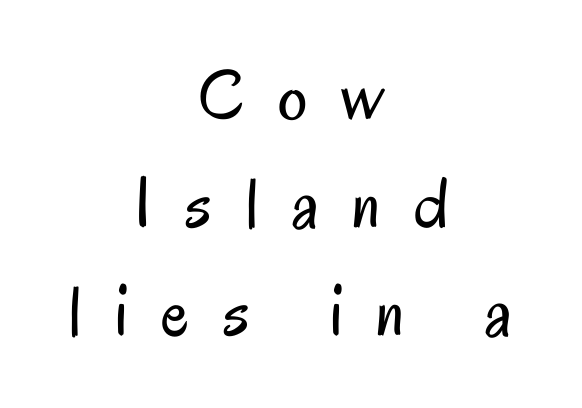
{"serif": "no", "italic": "no", "bold": "no", "weight": "regular", "width": "condensed", "stroke_contrast": "low", "x_height": "small", "monospaced": "no", "underline": "no", "align": "center", "line_spacing": "normal", "line_spacing_ratio": 1.48, "letter_spacing": "wide", "letter_spacing_em": 0.46, "glyph_px": 73}
